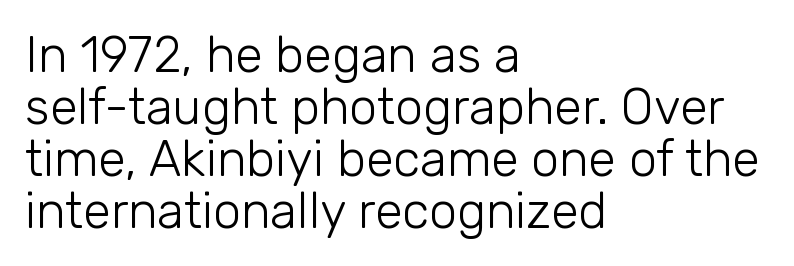
The image shows 50 px light sans-serif type, upright; set left-aligned, tight line spacing (1.04x), normal letter spacing, not underlined; low stroke contrast and a medium x-height.
